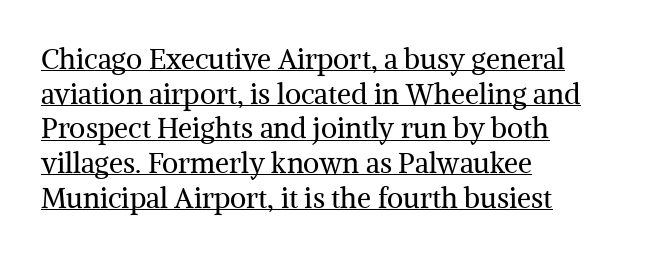
Caption: standard tracking, unaltered. You can tell from the footed stems that serif type was used. Weight: regular or lighter. The rag falls on the right side of this text block.
